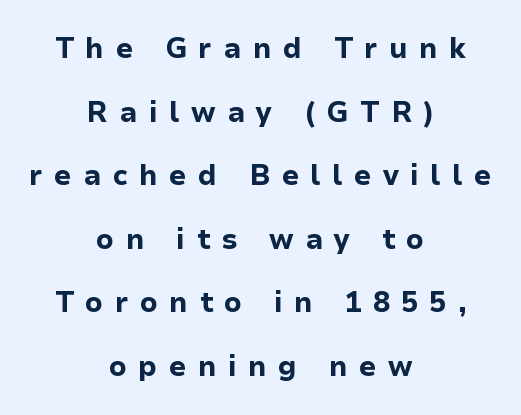
Q: Is the text bold? A: Yes.
Q: Is the text italic (slanted)? A: No, it is upright.
Q: Is the typeface a serif or a sans-serif typeface? A: Sans-serif.
Q: Is the text underlined? A: No.
Q: How is the paragraph aligned? A: Centered.
Q: Is the spacing between letters normal or unusually wide? A: Unusually wide.
Q: Is the spacing between lines tight, normal or loose? A: Loose.
Q: Width (condensed, normal, or wide)? A: Normal.
Q: Stroke contrast? A: Low.
Q: x-height? A: Medium.
Q: Monospaced? A: No.
